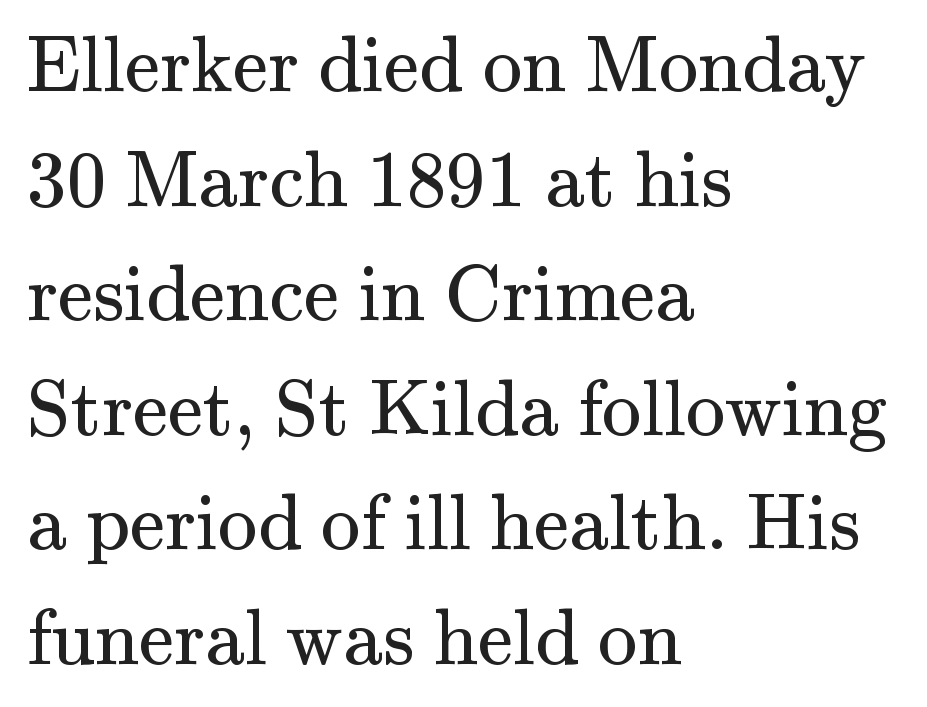
Q: Is the text bold? A: No.
Q: Is the text italic (slanted)? A: No, it is upright.
Q: Is the typeface a serif or a sans-serif typeface? A: Serif.
Q: Is the text underlined? A: No.
Q: How is the paragraph aligned? A: Left-aligned.
Q: Is the spacing between letters normal or unusually wide? A: Normal.
Q: Is the spacing between lines tight, normal or loose? A: Normal.
Q: Width (condensed, normal, or wide)? A: Normal.
Q: Stroke contrast? A: Medium.
Q: x-height? A: Small.
Q: Monospaced? A: No.
